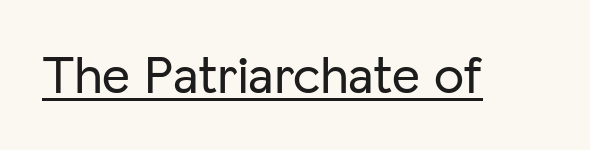
The image shows 54 px sans-serif type, upright; set normal letter spacing, underlined; low stroke contrast and a medium x-height.
